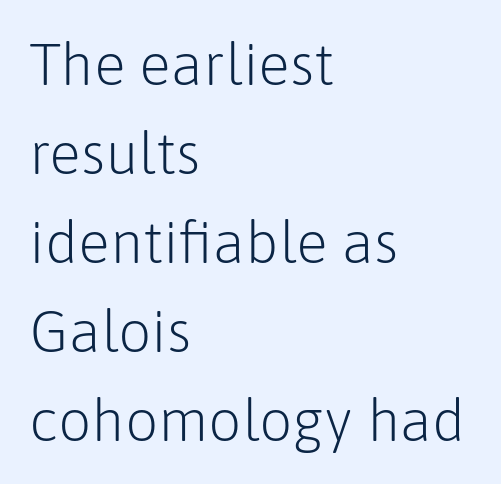
{"serif": "no", "italic": "no", "bold": "no", "weight": "light", "width": "normal", "stroke_contrast": "low", "x_height": "medium", "monospaced": "no", "underline": "no", "align": "left", "line_spacing": "normal", "line_spacing_ratio": 1.51, "letter_spacing": "normal", "letter_spacing_em": 0.0, "glyph_px": 59}
